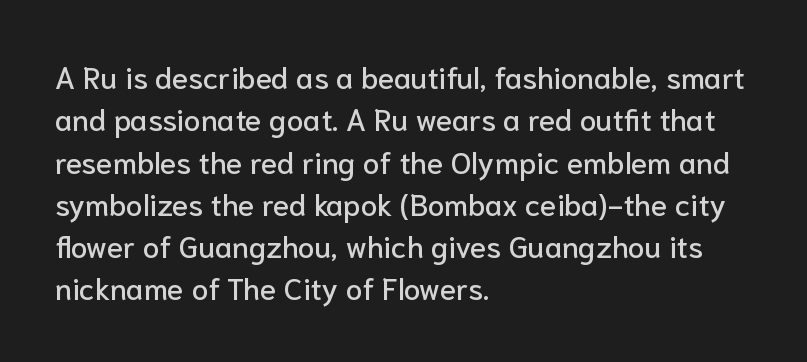
Q: Is the text italic (slanted)? A: No, it is upright.
Q: Is the typeface a serif or a sans-serif typeface? A: Sans-serif.
Q: Is the text underlined? A: No.
Q: How is the paragraph aligned? A: Left-aligned.
Q: Is the spacing between letters normal or unusually wide? A: Normal.
Q: Is the spacing between lines tight, normal or loose? A: Normal.
Q: Width (condensed, normal, or wide)? A: Normal.
Q: Stroke contrast? A: Low.
Q: x-height? A: Medium.
Q: Monospaced? A: No.
